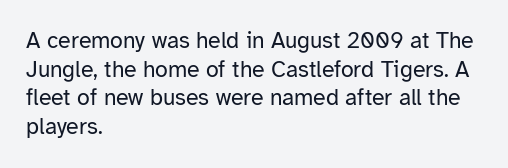
Q: Is the text bold? A: No.
Q: Is the text italic (slanted)? A: No, it is upright.
Q: Is the text underlined? A: No.
Q: How is the paragraph aligned? A: Left-aligned.
Q: Is the spacing between letters normal or unusually wide? A: Normal.
Q: Is the spacing between lines tight, normal or loose? A: Normal.
